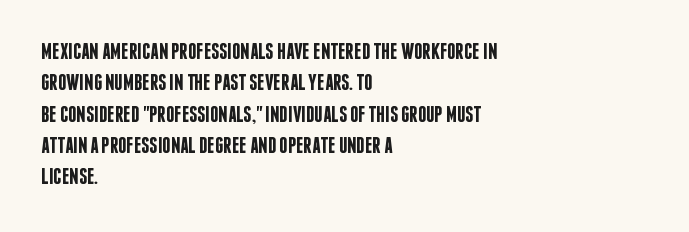
Type without underlining. Compared with an ordinary text face, these strokes are moderately heavier — a semibold. A typesetter would call this zero additional tracking. The vertical gap from one line to the next is medium.
